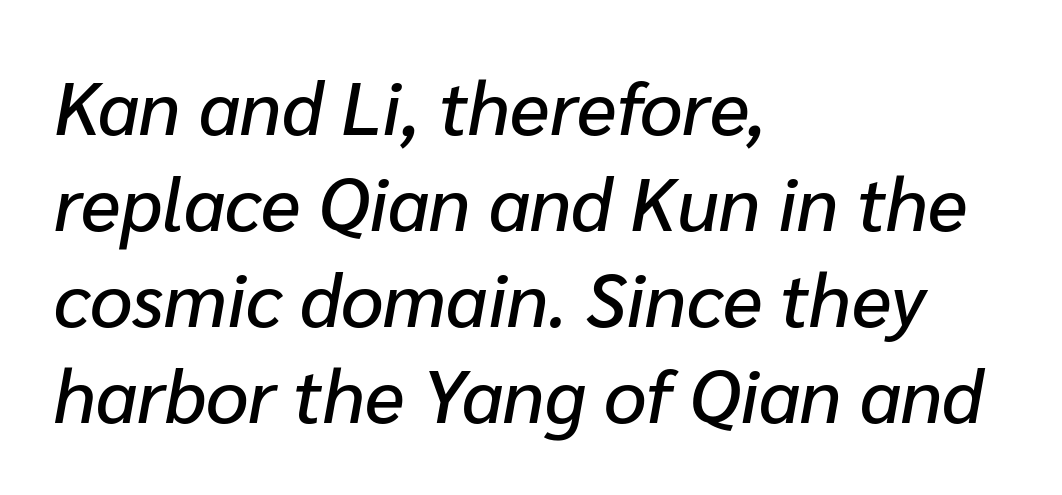
{"italic": "yes", "lean": "right", "slant_degrees": 10, "width": "normal", "stroke_contrast": "low", "x_height": "medium", "monospaced": "no", "underline": "no", "align": "left", "line_spacing": "normal", "line_spacing_ratio": 1.28, "letter_spacing": "normal", "letter_spacing_em": 0.0, "glyph_px": 75}
